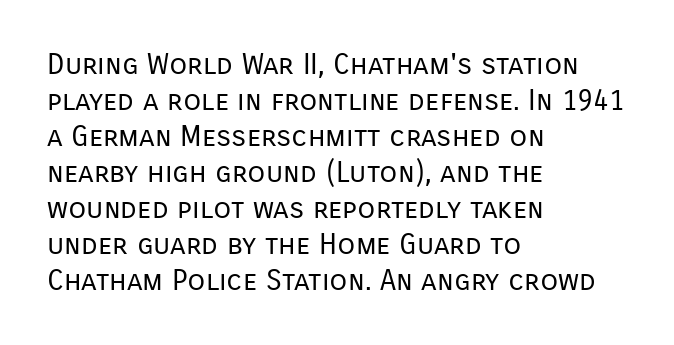
{"serif": "no", "italic": "no", "bold": "no", "weight": "regular", "width": "normal", "stroke_contrast": "low", "x_height": "medium", "monospaced": "no", "underline": "no", "align": "left", "line_spacing_ratio": 1.24, "letter_spacing": "normal", "letter_spacing_em": 0.0, "glyph_px": 29}
